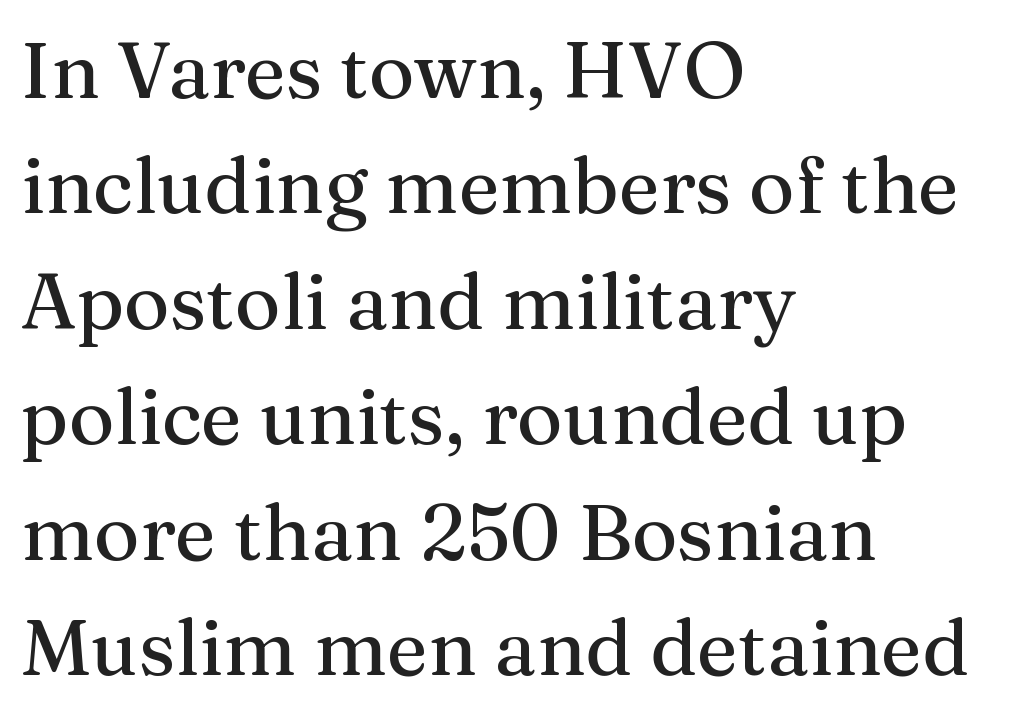
Q: Is the text italic (slanted)? A: No, it is upright.
Q: Is the typeface a serif or a sans-serif typeface? A: Serif.
Q: Is the text underlined? A: No.
Q: How is the paragraph aligned? A: Left-aligned.
Q: Is the spacing between letters normal or unusually wide? A: Normal.
Q: Is the spacing between lines tight, normal or loose? A: Normal.
Q: Width (condensed, normal, or wide)? A: Normal.
Q: Stroke contrast? A: Medium.
Q: x-height? A: Medium.
Q: Monospaced? A: No.
